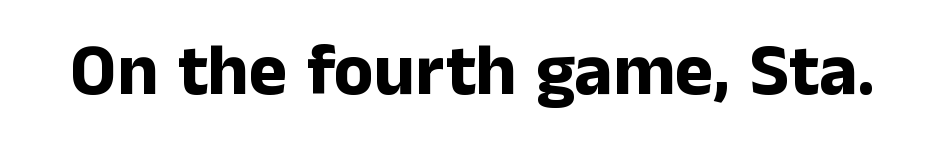
The image shows 73 px bold sans-serif type, upright; set normal letter spacing, not underlined; low stroke contrast and a medium x-height.
